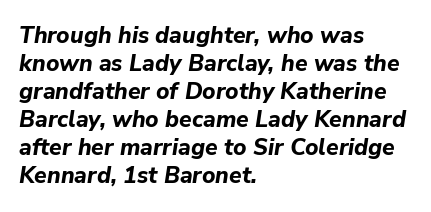
{"italic": "yes", "lean": "right", "slant_degrees": 9, "bold": "yes", "underline": "no", "align": "left", "line_spacing_ratio": 1.22, "letter_spacing": "normal", "letter_spacing_em": 0.0, "glyph_px": 23}
